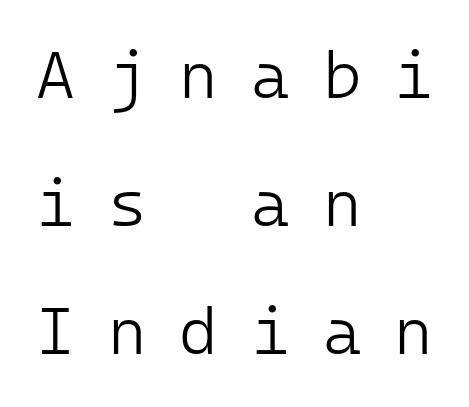
The image shows 66 px light sans-serif type, upright, monospaced; set left-aligned, loose line spacing (1.94x), unusually wide letter spacing (+0.5 em), not underlined; low stroke contrast and a medium x-height.
